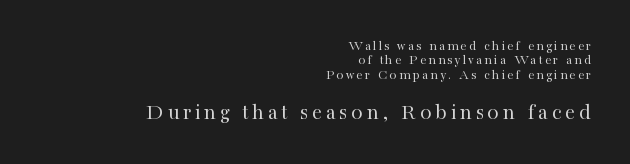
The image shows 23 px text type, upright; set right-aligned, tight line spacing (1.03x), not underlined; the second (bottom) block is 1.64x larger.
